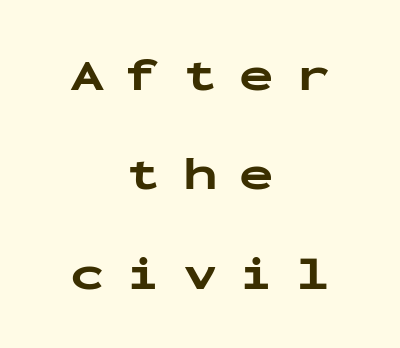
Emphasis by weight is at full strength: bold. The passage shown is typed in a monospace face where columns stay perfectly aligned. In terms of posture, this sample is upright. The glyphs are unaccompanied by any horizontal stroke below them.
